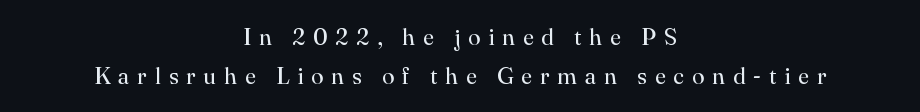
Q: Is the text bold? A: No.
Q: Is the text italic (slanted)? A: No, it is upright.
Q: Is the text underlined? A: No.
Q: How is the paragraph aligned? A: Centered.
Q: Is the spacing between letters normal or unusually wide? A: Unusually wide.
Q: Is the spacing between lines tight, normal or loose? A: Normal.
